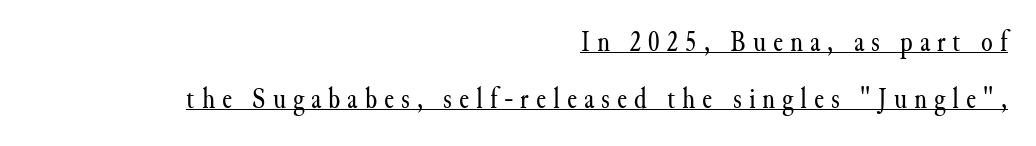
Q: Is the text bold? A: No.
Q: Is the text italic (slanted)? A: No, it is upright.
Q: Is the typeface a serif or a sans-serif typeface? A: Serif.
Q: Is the text underlined? A: Yes.
Q: How is the paragraph aligned? A: Right-aligned.
Q: Is the spacing between letters normal or unusually wide? A: Unusually wide.
Q: Is the spacing between lines tight, normal or loose? A: Loose.
Q: Width (condensed, normal, or wide)? A: Normal.
Q: Stroke contrast? A: Medium.
Q: x-height? A: Small.
Q: Monospaced? A: No.
